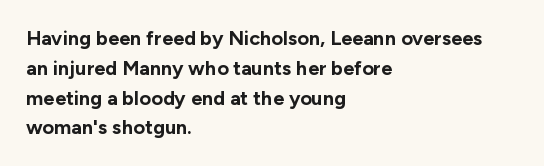
The image shows 20 px bold type, upright; set left-aligned, normal line spacing (1.49x), normal letter spacing, not underlined.
